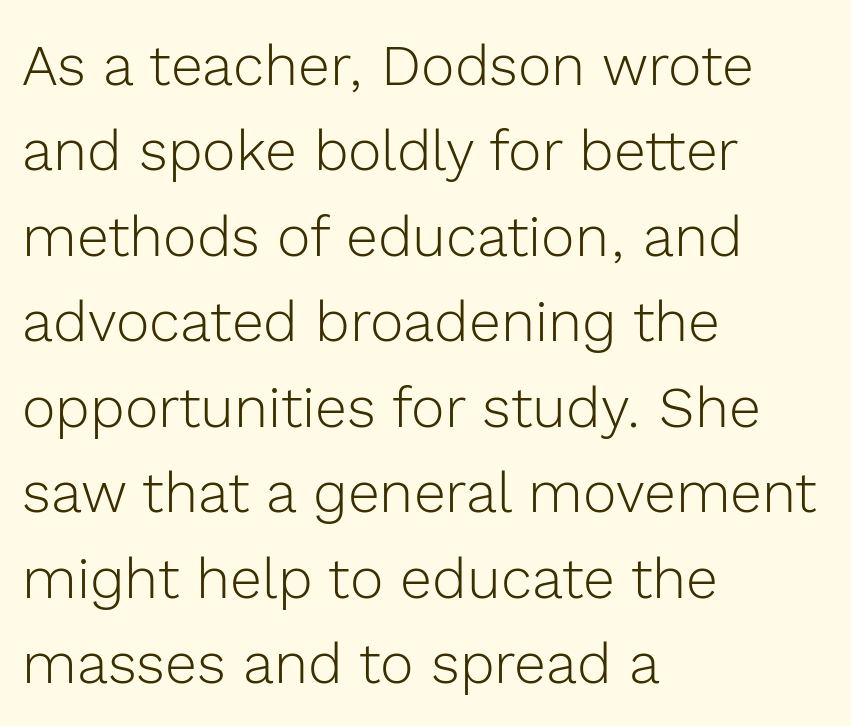
{"serif": "no", "italic": "no", "bold": "no", "weight": "light", "width": "normal", "x_height": "medium", "monospaced": "no", "underline": "no", "align": "left", "line_spacing": "normal", "line_spacing_ratio": 1.5, "letter_spacing": "normal", "letter_spacing_em": 0.0, "glyph_px": 57}
